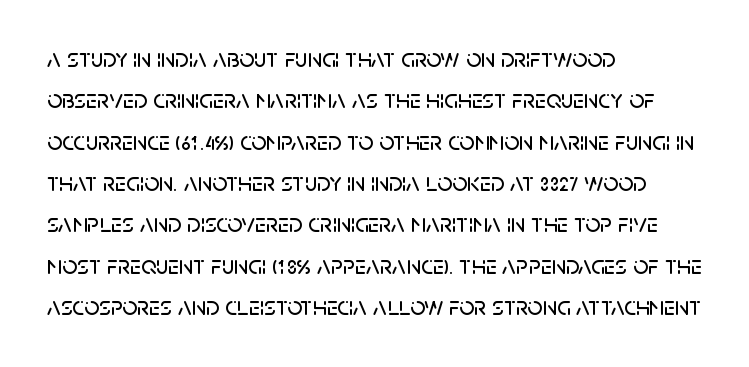
The image shows 26 px text type, upright; set left-aligned, normal line spacing (1.59x), normal letter spacing, not underlined.
